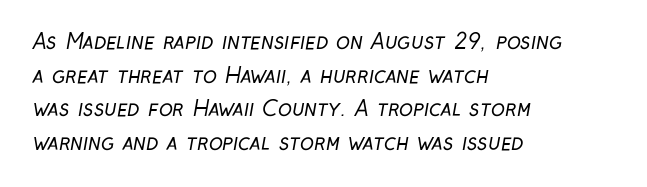
The image shows 21 px text type; set left-aligned, normal line spacing (1.6x), normal letter spacing, not underlined.
